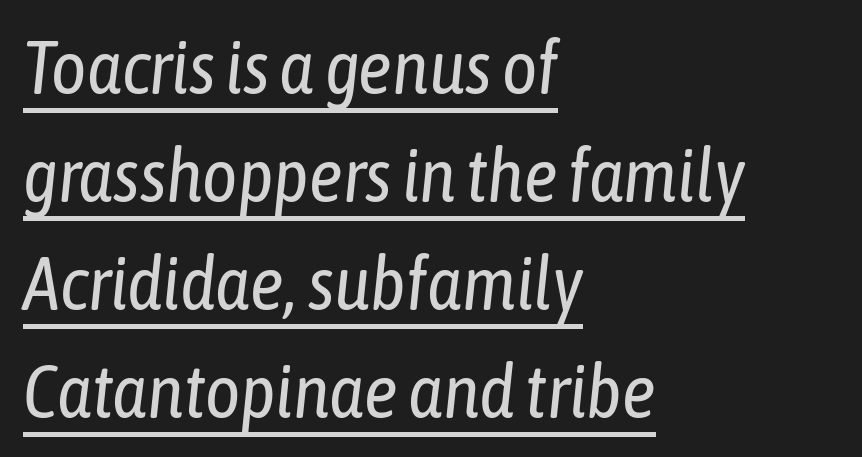
Like a heading marked for emphasis, these lines bear an underscore. The vertical gap from one line to the next is medium. Compared with a typical body face, this is equally light or lighter still. Note the varied advance widths — an 'i' is clearly narrower than an 'm'. Tall strokes in this sample are angled rather than plumb. This rendering leaves character spacing at its baseline value.
